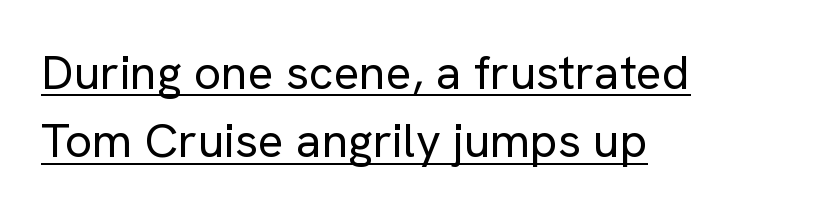
Default kerning and tracking; the words read as compact shapes. The letterforms sit at book weight or below. This is underlined copy, the kind a proofreader might mark for attention. The letters advance in unequal steps, a hallmark of proportional type.
